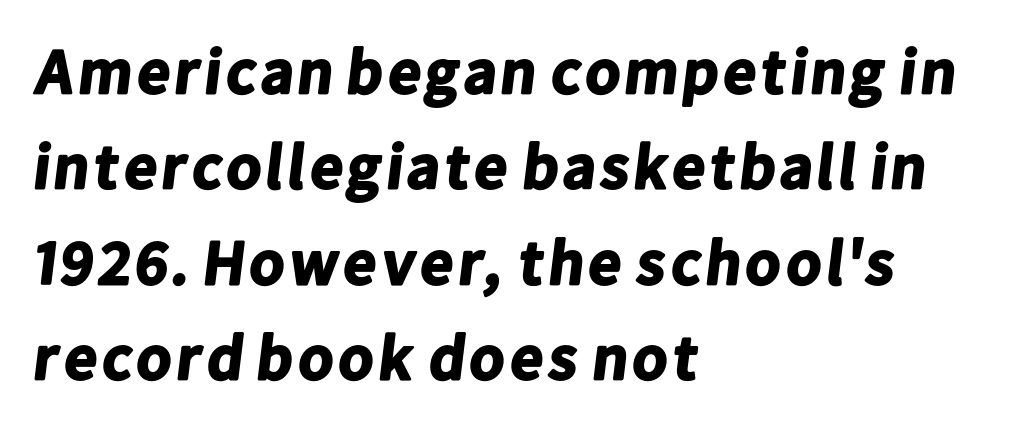
Any mark beneath the type? The region is blank. Regular leading. The passage shown is typed in a proportional face where columns would drift. The text was rendered using a sans face with plain stroke endings. A dark, heavy texture on the line: the type is bold.
